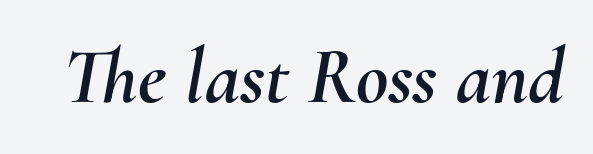
The image shows 79 px text type, italic (leaning right); set normal letter spacing, not underlined; medium stroke contrast and a small x-height.
